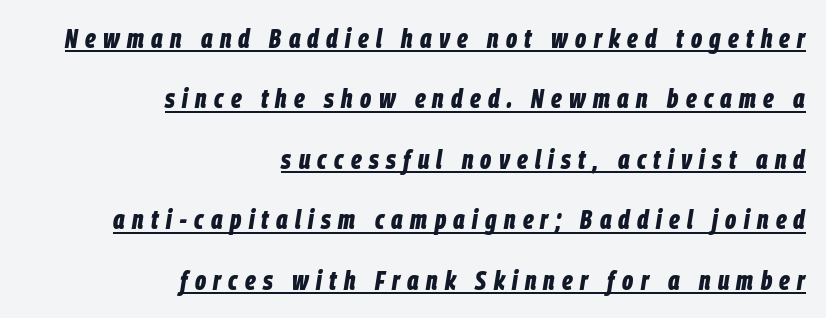
The image shows 27 px bold type, italic (leaning right); set right-aligned, loose line spacing (2.24x), unusually wide letter spacing (+0.27 em), underlined.
